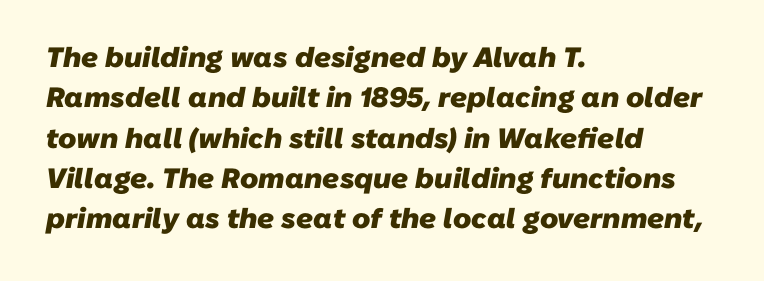
The image shows 28 px heavy sans-serif type; set left-aligned, normal line spacing (1.44x), normal letter spacing, not underlined; low stroke contrast and a medium x-height.
